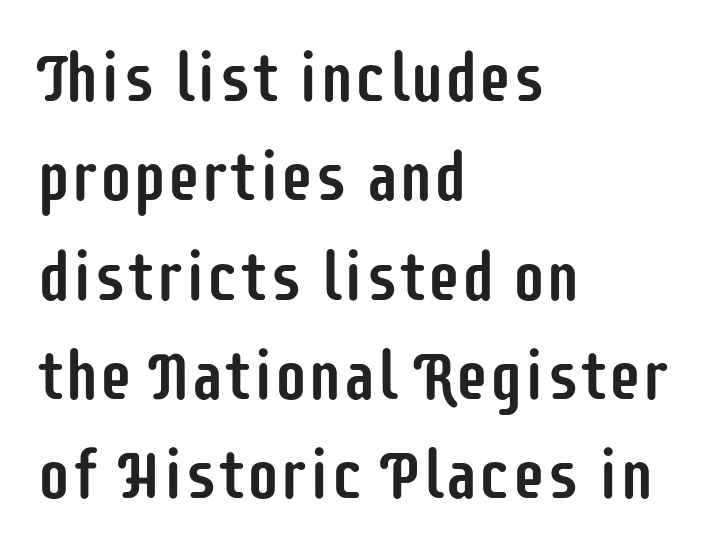
Q: Is the text italic (slanted)? A: No, it is upright.
Q: Is the typeface a serif or a sans-serif typeface? A: Sans-serif.
Q: Is the text underlined? A: No.
Q: How is the paragraph aligned? A: Left-aligned.
Q: Is the spacing between letters normal or unusually wide? A: Normal.
Q: Is the spacing between lines tight, normal or loose? A: Normal.
Q: Width (condensed, normal, or wide)? A: Condensed.
Q: Stroke contrast? A: Low.
Q: x-height? A: Large.
Q: Monospaced? A: No.
